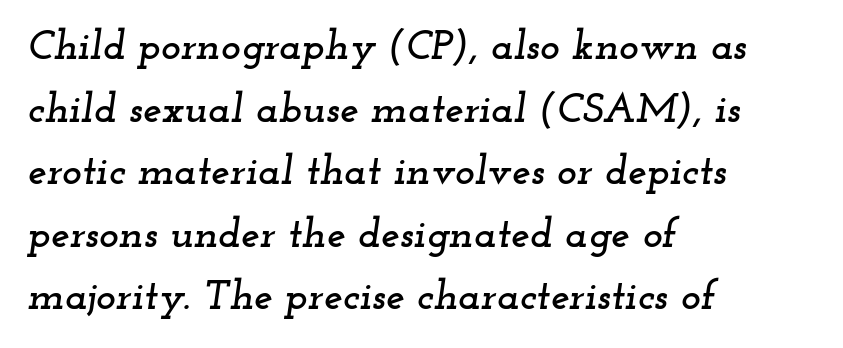
Q: Is the text italic (slanted)? A: Yes, it leans right by about 12 degrees.
Q: Is the typeface a serif or a sans-serif typeface? A: Serif.
Q: Is the text underlined? A: No.
Q: How is the paragraph aligned? A: Left-aligned.
Q: Is the spacing between letters normal or unusually wide? A: Normal.
Q: Is the spacing between lines tight, normal or loose? A: Normal.
Q: Width (condensed, normal, or wide)? A: Wide.
Q: Stroke contrast? A: Low.
Q: x-height? A: Small.
Q: Monospaced? A: No.
